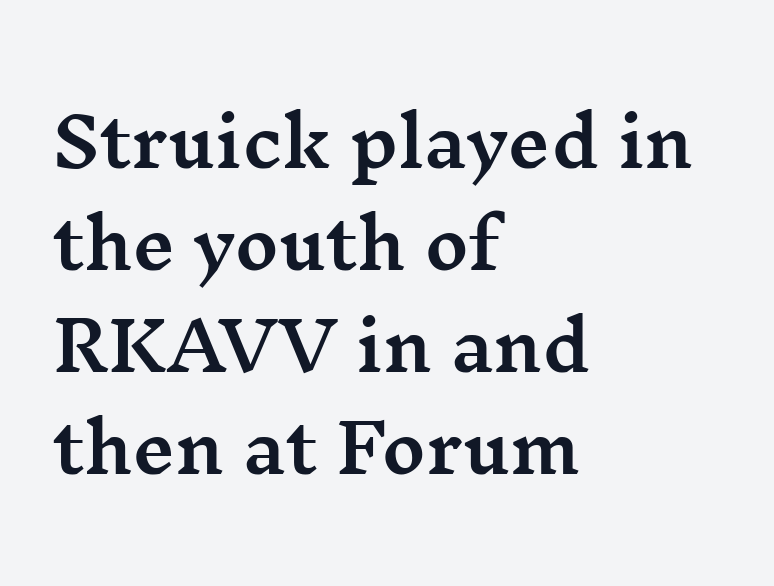
Are there feet on the stems? There are — it's a serif. Each row of text sits above clean, open space. A typesetter would call this proportional, since set widths differ per character. How would I describe the line gaps? Plain and ordinary. Teacher's note: observe the even left margin — that is flush-left alignment.
